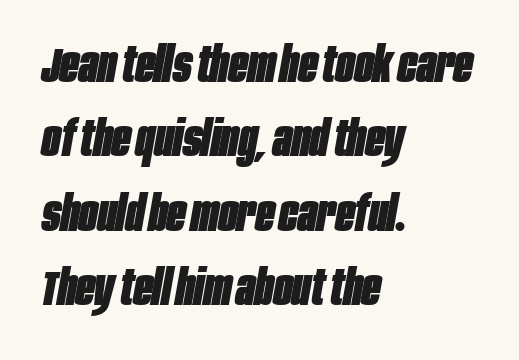
{"italic": "yes", "lean": "right", "slant_degrees": 10, "bold": "yes", "weight": "heavy", "width": "condensed", "stroke_contrast": "low", "x_height": "large", "monospaced": "no", "underline": "no", "align": "left", "line_spacing": "normal", "line_spacing_ratio": 1.49, "letter_spacing": "normal", "letter_spacing_em": 0.0, "glyph_px": 50}
